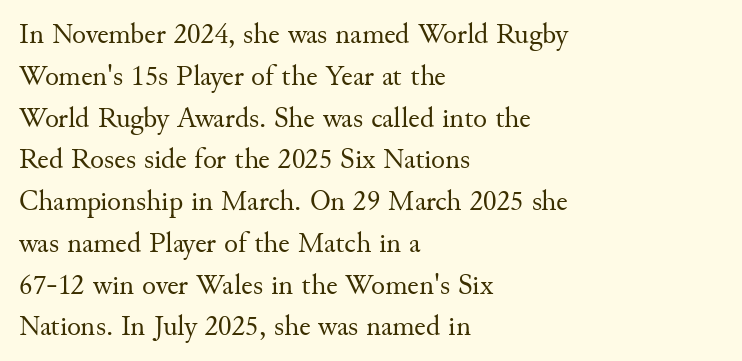
The image shows 29 px regular-weight serif type, upright; set left-aligned, normal line spacing (1.44x), normal letter spacing, not underlined; medium stroke contrast and a small x-height.
